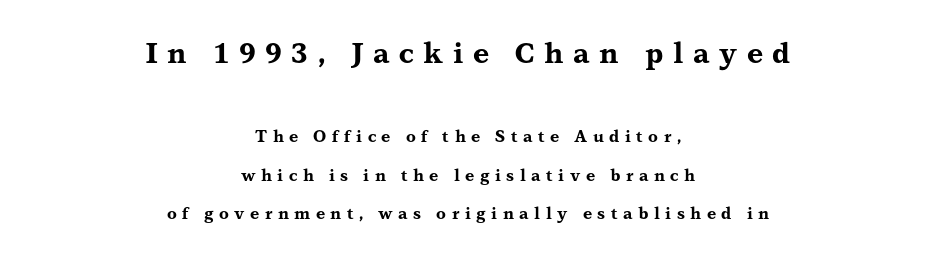
The image shows 28 px bold, wide serif type, upright; set centered, loose line spacing (2.39x), unusually wide letter spacing (+0.34 em), not underlined; the first (top) block is 1.75x larger; medium stroke contrast and a medium x-height.
